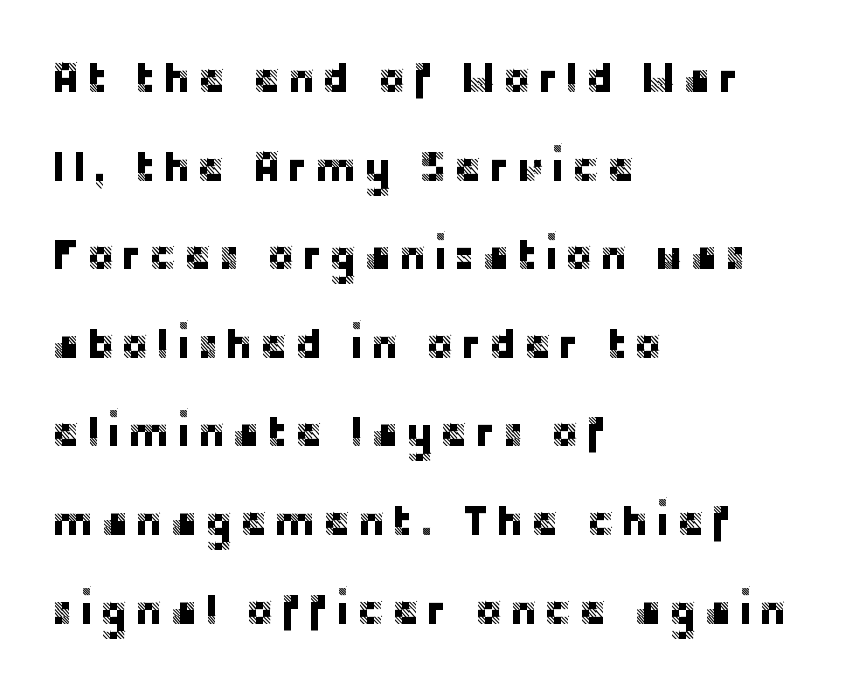
Q: Is the text italic (slanted)? A: No, it is upright.
Q: Is the typeface a serif or a sans-serif typeface? A: Sans-serif.
Q: Is the text underlined? A: No.
Q: How is the paragraph aligned? A: Left-aligned.
Q: Is the spacing between lines tight, normal or loose? A: Loose.
Q: Width (condensed, normal, or wide)? A: Normal.
Q: Stroke contrast? A: Low.
Q: x-height? A: Large.
Q: Monospaced? A: No.
